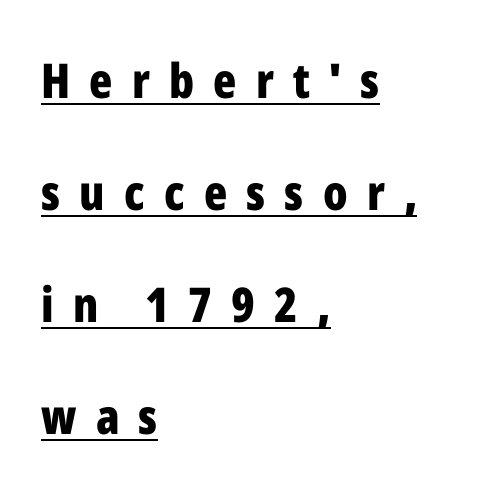
These lines are rendered in a variable-pitch font. Underlining? Definitely there. Observe the absence of serifs on each vertical stroke in this sample. The passage shown has open, widely tracked lettering throughout. All the whitespace from short lines collects on the right. The passage shown is emphatically bold.
